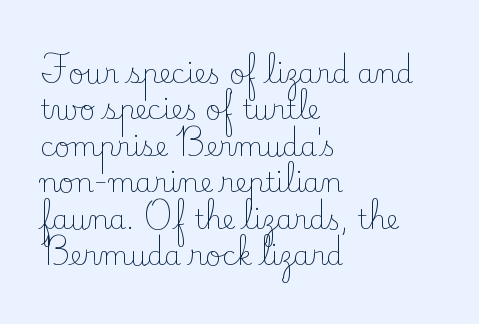
Upright lettering throughout. Reading down the column, the eye jumps a familiar distance to each next line. The typesetting does not lean heavy: it is not bold. Horizontal alignment here is leftward, the default for most running prose. The space directly below the letters is spotless. Glyph-to-glyph distance matches everyday printed text.
